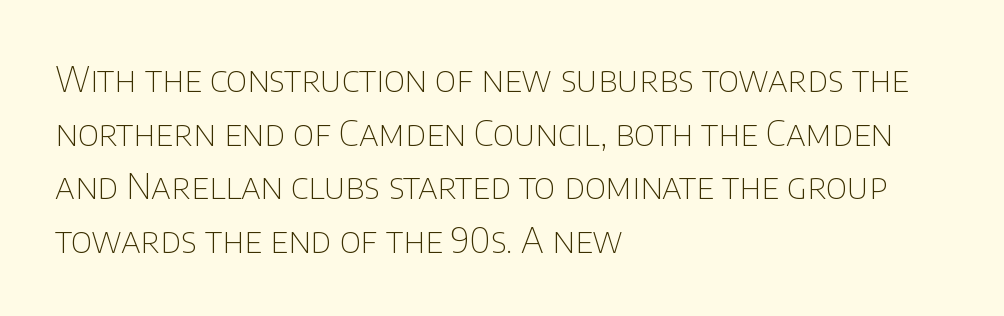
Any mark beneath the type? The region is blank. Words appear dense and cohesive because spacing is normal. Quick note: not italic, upright. Nothing sits at the stroke ends, so this counts as sans-serif. Summary of vertical rhythm: regular, with standard interline spacing.
